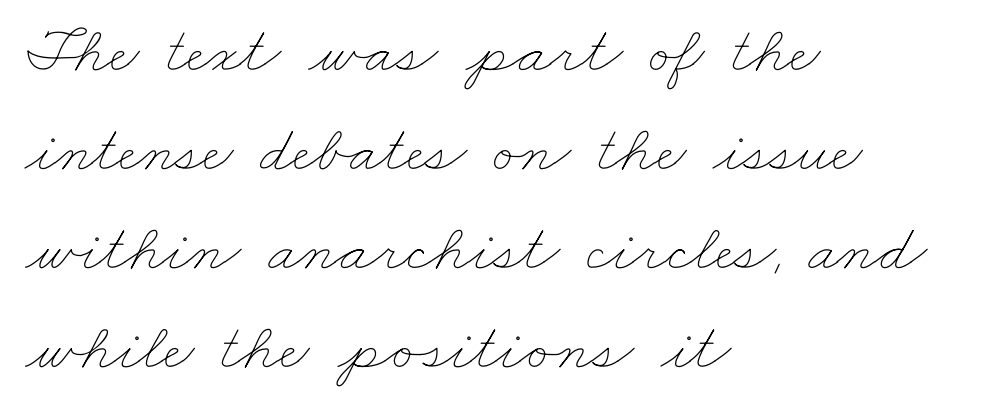
The image shows 67 px thin, wide type; set left-aligned, normal line spacing (1.48x), normal letter spacing, not underlined; low stroke contrast and a small x-height.
